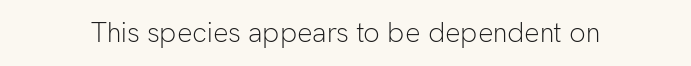
Has an underline been added? It has not. The type is set solid horizontally, with unmodified tracking. The characters are drawn with everyday or finer stroke widths. Every character sits straight up, as roman type does.
